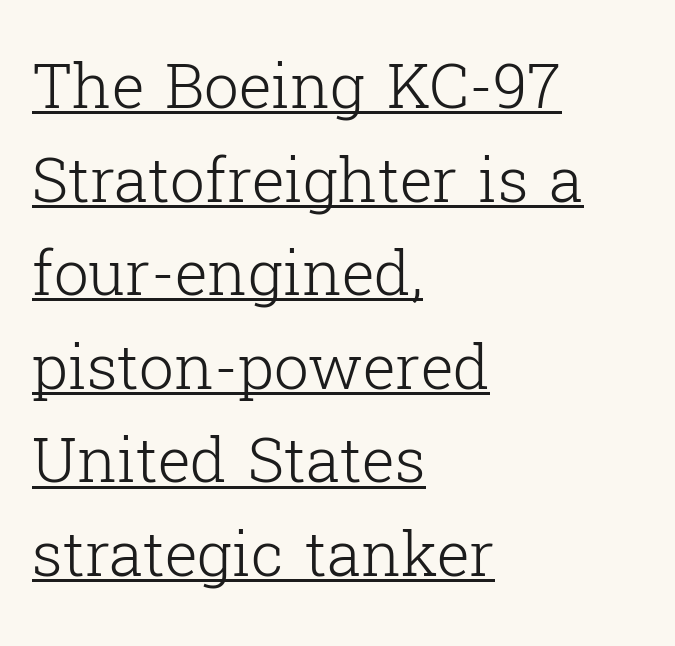
The image shows 62 px light serif type, upright; set left-aligned, normal line spacing (1.51x), normal letter spacing, underlined; low stroke contrast and a medium x-height.
